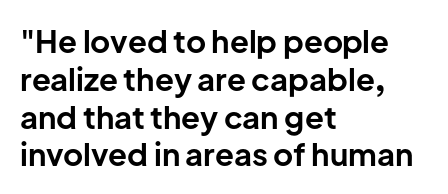
Q: Is the text bold? A: Yes.
Q: Is the text italic (slanted)? A: No, it is upright.
Q: Is the typeface a serif or a sans-serif typeface? A: Sans-serif.
Q: Is the text underlined? A: No.
Q: How is the paragraph aligned? A: Left-aligned.
Q: Is the spacing between letters normal or unusually wide? A: Normal.
Q: Width (condensed, normal, or wide)? A: Normal.
Q: Stroke contrast? A: Low.
Q: x-height? A: Medium.
Q: Monospaced? A: No.
